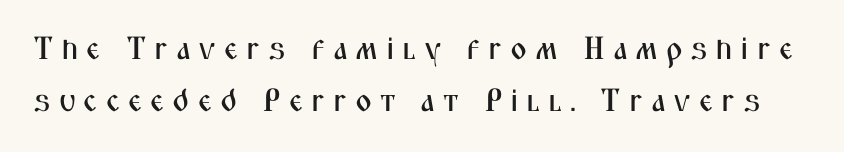
The image shows 32 px condensed sans-serif type, upright; set normal line spacing (1.64x), unusually wide letter spacing (+0.24 em), not underlined; medium stroke contrast and a medium x-height.
